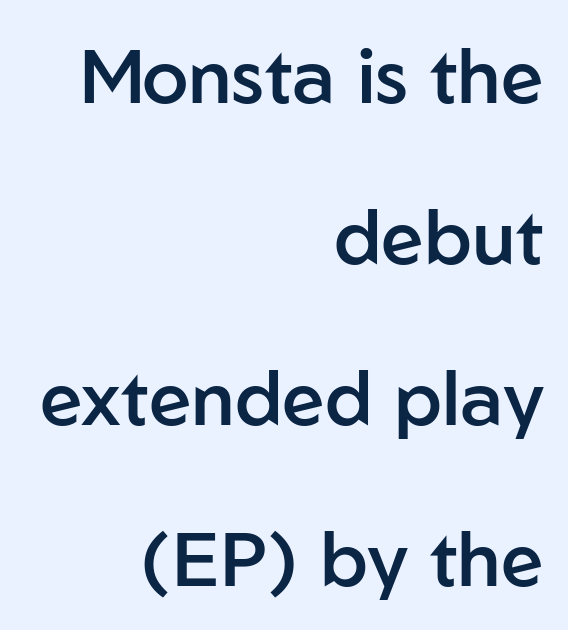
Q: Is the text bold? A: Semi-bold.
Q: Is the text italic (slanted)? A: No, it is upright.
Q: Is the typeface a serif or a sans-serif typeface? A: Sans-serif.
Q: Is the text underlined? A: No.
Q: How is the paragraph aligned? A: Right-aligned.
Q: Is the spacing between letters normal or unusually wide? A: Normal.
Q: Is the spacing between lines tight, normal or loose? A: Loose.
Q: Width (condensed, normal, or wide)? A: Normal.
Q: Stroke contrast? A: Low.
Q: x-height? A: Medium.
Q: Monospaced? A: No.
